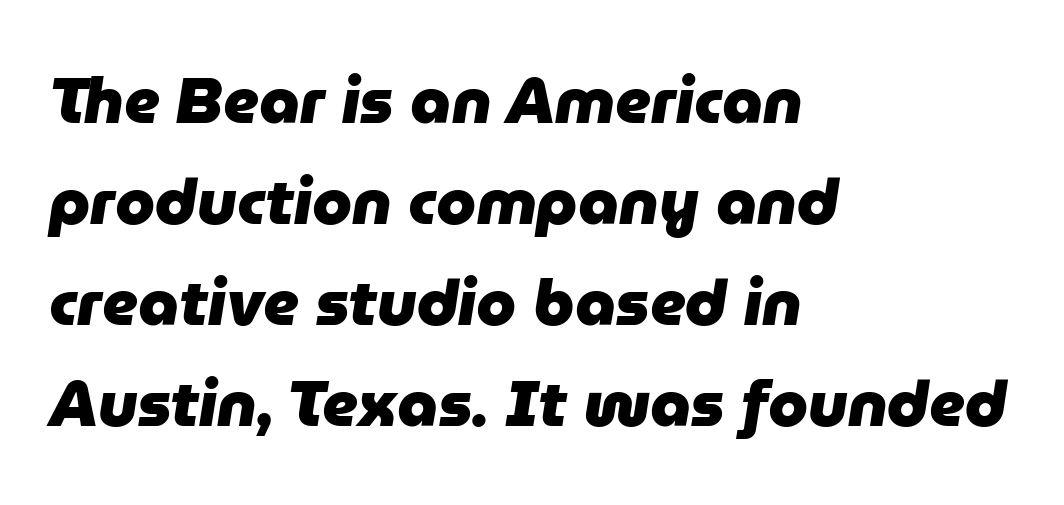
{"italic": "yes", "lean": "right", "slant_degrees": 9, "bold": "yes", "weight": "heavy", "width": "normal", "stroke_contrast": "low", "x_height": "medium", "monospaced": "no", "underline": "no", "align": "left", "line_spacing": "normal", "line_spacing_ratio": 1.58, "letter_spacing": "normal", "letter_spacing_em": 0.0, "glyph_px": 64}
